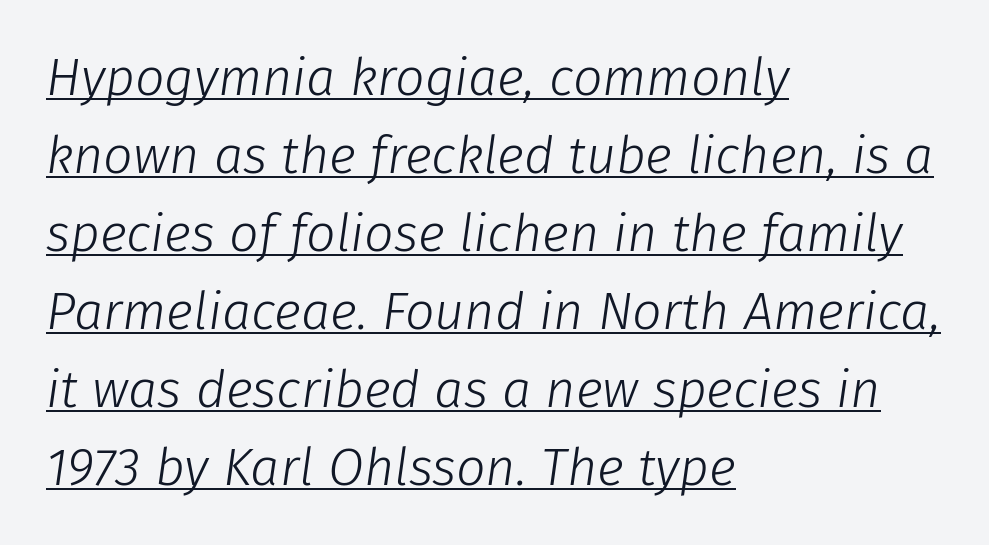
Q: Is the text bold? A: No.
Q: Is the text italic (slanted)? A: Yes, it leans right by about 8 degrees.
Q: Is the text underlined? A: Yes.
Q: How is the paragraph aligned? A: Left-aligned.
Q: Is the spacing between letters normal or unusually wide? A: Normal.
Q: Is the spacing between lines tight, normal or loose? A: Normal.
Q: Width (condensed, normal, or wide)? A: Normal.
Q: Stroke contrast? A: Low.
Q: x-height? A: Medium.
Q: Monospaced? A: No.
